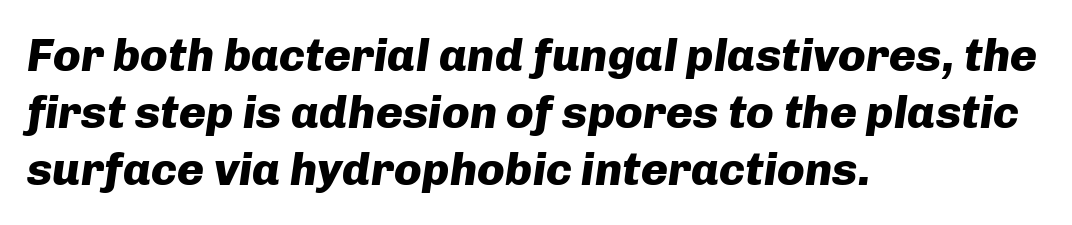
Q: Is the text bold? A: Yes.
Q: Is the text italic (slanted)? A: Yes, it leans right by about 8 degrees.
Q: Is the text underlined? A: No.
Q: How is the paragraph aligned? A: Left-aligned.
Q: Is the spacing between letters normal or unusually wide? A: Normal.
Q: Width (condensed, normal, or wide)? A: Normal.
Q: Stroke contrast? A: Low.
Q: x-height? A: Medium.
Q: Monospaced? A: No.
